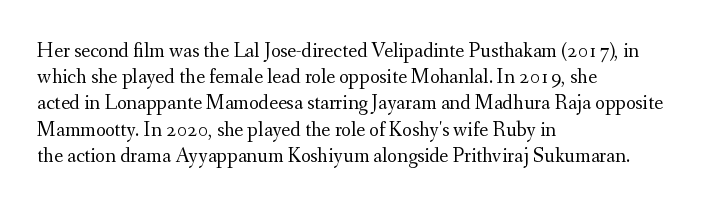
The image shows 21 px text type, upright; set left-aligned, normal line spacing (1.25x), normal letter spacing, not underlined.
